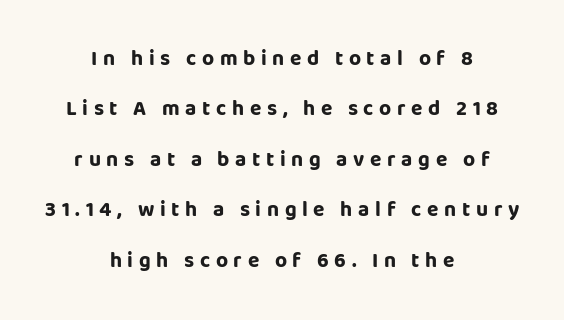
Q: Is the text bold? A: Yes.
Q: Is the text italic (slanted)? A: No, it is upright.
Q: Is the text underlined? A: No.
Q: How is the paragraph aligned? A: Centered.
Q: Is the spacing between letters normal or unusually wide? A: Unusually wide.
Q: Is the spacing between lines tight, normal or loose? A: Loose.
